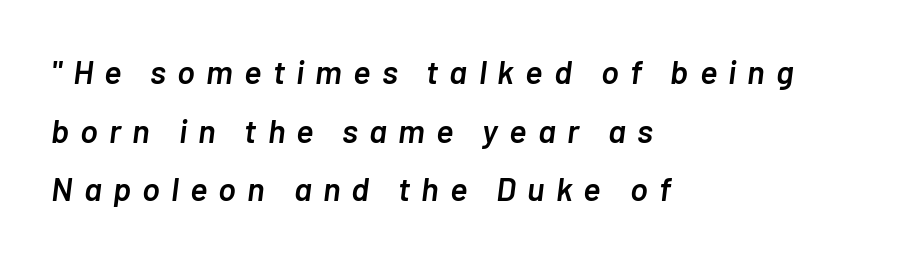
{"italic": "yes", "lean": "right", "slant_degrees": 7, "bold": "semi", "weight": "semibold", "width": "normal", "stroke_contrast": "low", "x_height": "medium", "monospaced": "no", "underline": "no", "align": "left", "line_spacing_ratio": 1.78, "letter_spacing": "wide", "letter_spacing_em": 0.34, "glyph_px": 33}
